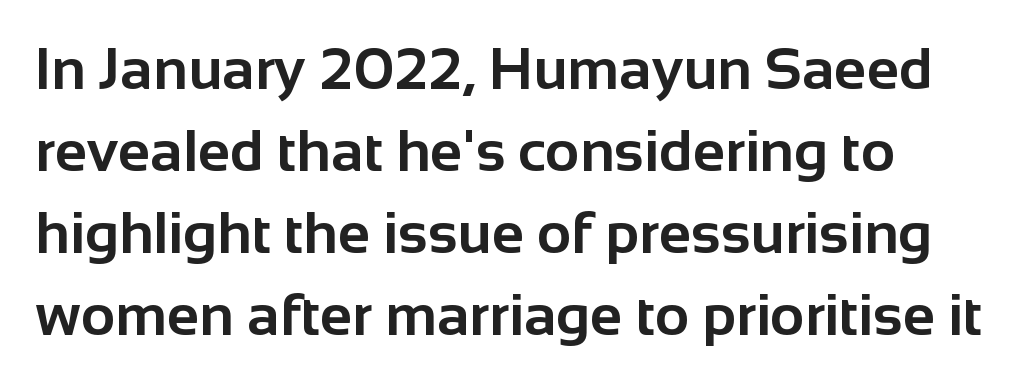
The image shows 59 px bold sans-serif type, upright; set left-aligned, normal line spacing (1.39x), normal letter spacing, not underlined; low stroke contrast and a medium x-height.
